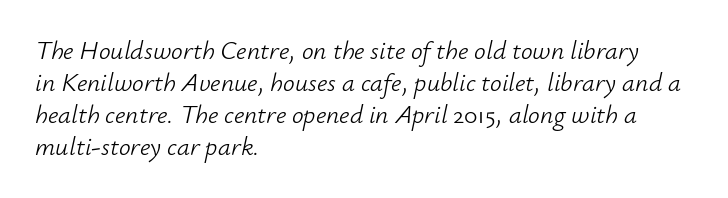
{"italic": "yes", "lean": "right", "slant_degrees": 12, "bold": "no", "underline": "no", "align": "left", "line_spacing_ratio": 1.23, "letter_spacing": "normal", "letter_spacing_em": 0.0, "glyph_px": 26}
